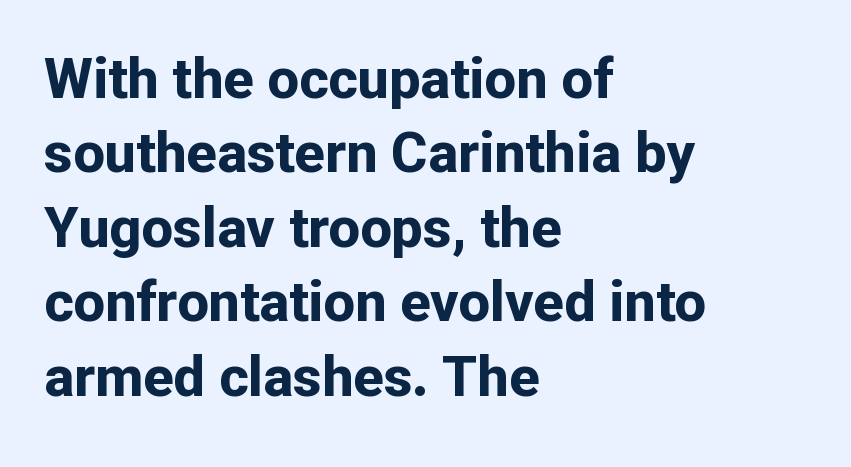
Q: Is the text bold? A: Yes.
Q: Is the text italic (slanted)? A: No, it is upright.
Q: Is the typeface a serif or a sans-serif typeface? A: Sans-serif.
Q: Is the text underlined? A: No.
Q: How is the paragraph aligned? A: Left-aligned.
Q: Is the spacing between letters normal or unusually wide? A: Normal.
Q: Is the spacing between lines tight, normal or loose? A: Normal.
Q: Width (condensed, normal, or wide)? A: Normal.
Q: Stroke contrast? A: Low.
Q: x-height? A: Medium.
Q: Monospaced? A: No.
